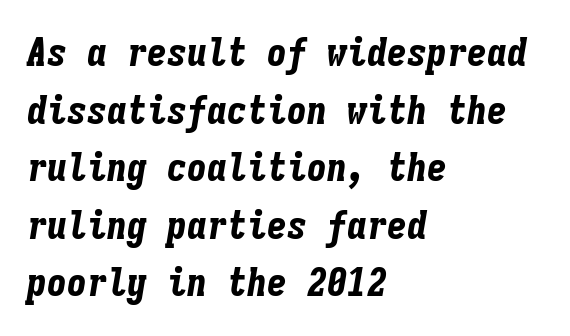
{"italic": "yes", "lean": "right", "slant_degrees": 9, "bold": "yes", "weight": "bold", "width": "condensed", "stroke_contrast": "low", "x_height": "medium", "monospaced": "yes", "underline": "no", "align": "left", "line_spacing": "normal", "line_spacing_ratio": 1.44, "letter_spacing": "normal", "letter_spacing_em": 0.0, "glyph_px": 40}
